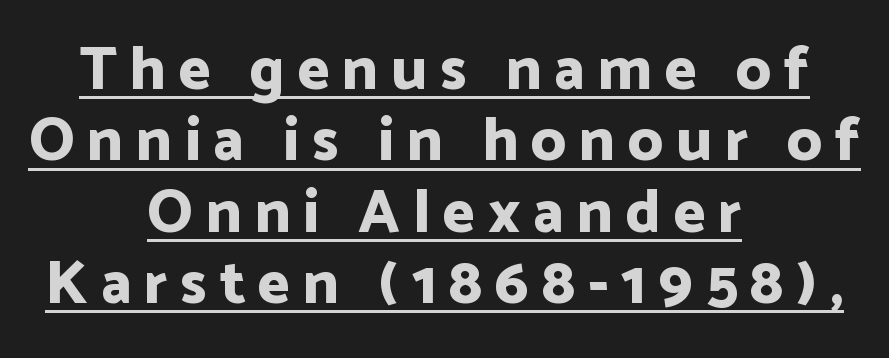
The image shows 61 px bold sans-serif type, upright; set centered, line spacing 1.17x, unusually wide letter spacing (+0.21 em), underlined; low stroke contrast and a medium x-height.
